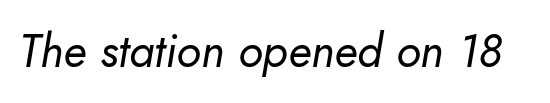
{"italic": "yes", "lean": "right", "slant_degrees": 10, "bold": "no", "weight": "regular", "width": "normal", "stroke_contrast": "low", "x_height": "small", "monospaced": "no", "underline": "no", "letter_spacing": "normal", "letter_spacing_em": 0.0, "glyph_px": 46}
